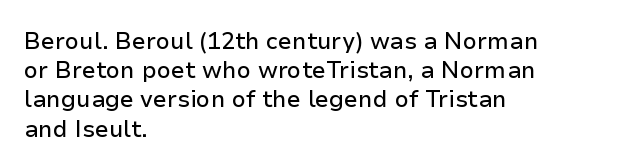
Interline gaps are of average width in this sample. Short note: letters normally spaced. Posture: vertical. The strip under each line holds only bare page. Which margin do the lines hug? The left one — the right edge is uneven.
